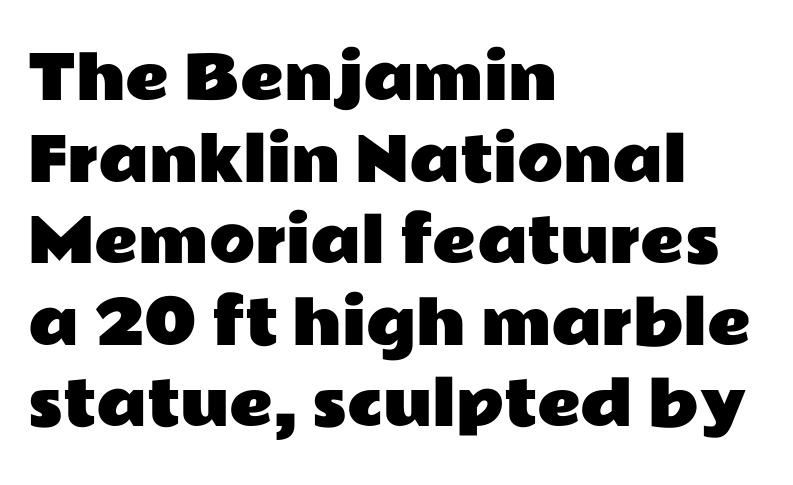
{"serif": "no", "italic": "no", "width": "wide", "stroke_contrast": "low", "x_height": "medium", "monospaced": "no", "underline": "no", "align": "left", "line_spacing": "normal", "line_spacing_ratio": 1.36, "letter_spacing": "normal", "letter_spacing_em": 0.0, "glyph_px": 60}
